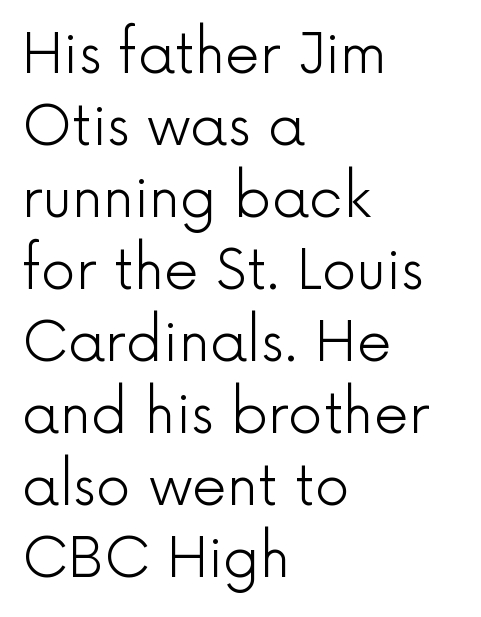
{"serif": "no", "italic": "no", "bold": "no", "weight": "light", "width": "normal", "x_height": "medium", "monospaced": "no", "underline": "no", "align": "left", "line_spacing": "normal", "line_spacing_ratio": 1.31, "letter_spacing": "normal", "letter_spacing_em": 0.0, "glyph_px": 55}
